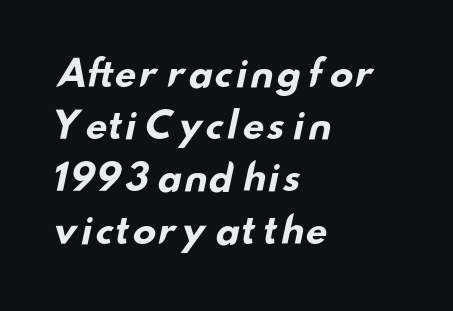
{"serif": "no", "bold": "yes", "weight": "bold", "width": "wide", "stroke_contrast": "low", "x_height": "small", "monospaced": "no", "underline": "no", "align": "left", "line_spacing": "normal", "line_spacing_ratio": 1.45, "letter_spacing": "normal", "letter_spacing_em": 0.0, "glyph_px": 36}
